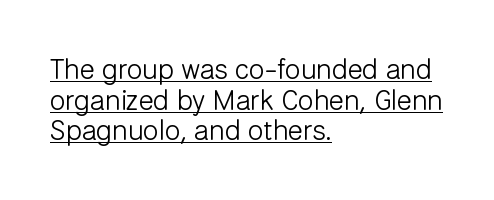
Q: Is the text bold? A: No.
Q: Is the text italic (slanted)? A: No, it is upright.
Q: Is the typeface a serif or a sans-serif typeface? A: Sans-serif.
Q: Is the text underlined? A: Yes.
Q: How is the paragraph aligned? A: Left-aligned.
Q: Is the spacing between letters normal or unusually wide? A: Normal.
Q: Is the spacing between lines tight, normal or loose? A: Tight.
Q: Width (condensed, normal, or wide)? A: Normal.
Q: Stroke contrast? A: Low.
Q: x-height? A: Medium.
Q: Monospaced? A: No.
